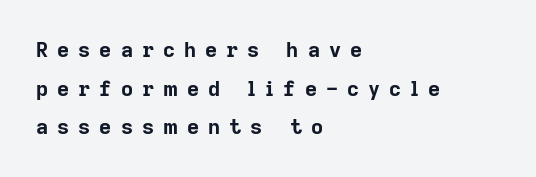
The image shows 21 px bold type, upright; set left-aligned, line spacing 1.84x, unusually wide letter spacing (+0.43 em), not underlined.
